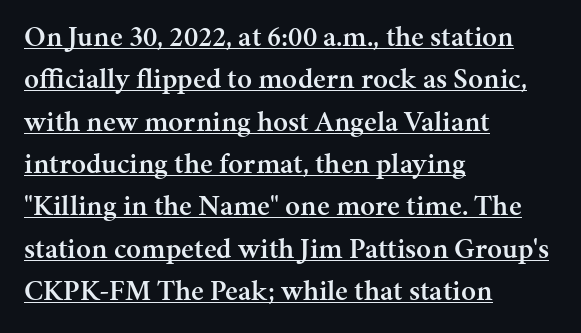
Q: Is the text bold? A: Semi-bold.
Q: Is the text italic (slanted)? A: No, it is upright.
Q: Is the typeface a serif or a sans-serif typeface? A: Serif.
Q: Is the text underlined? A: Yes.
Q: How is the paragraph aligned? A: Left-aligned.
Q: Is the spacing between letters normal or unusually wide? A: Normal.
Q: Is the spacing between lines tight, normal or loose? A: Normal.
Q: Width (condensed, normal, or wide)? A: Normal.
Q: Stroke contrast? A: Medium.
Q: x-height? A: Medium.
Q: Monospaced? A: No.
